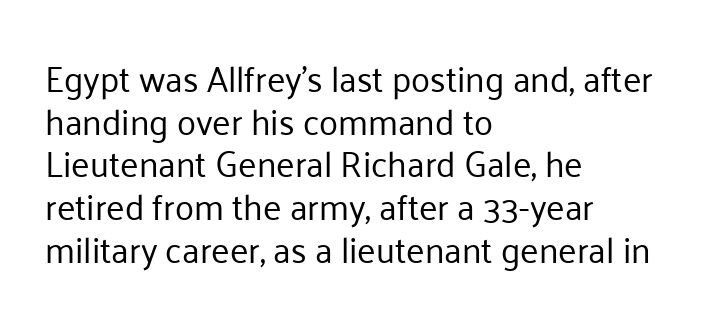
A classic flush-left, rag-right setting is used for this passage. Students, note that the glyphs here touch the page at normal intervals. The rendering uses natural spacing where letterforms have individual widths. Check under the words: just untouched page.
